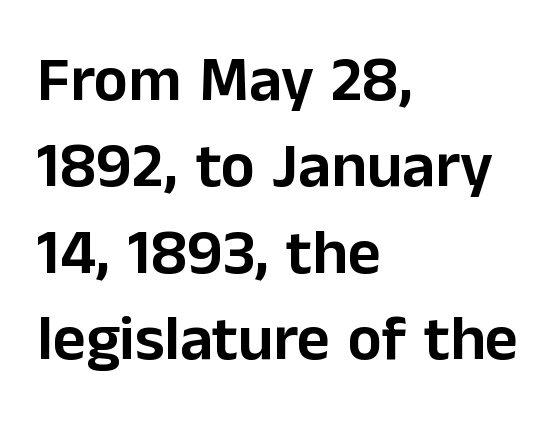
{"serif": "no", "italic": "no", "width": "normal", "stroke_contrast": "low", "x_height": "medium", "monospaced": "no", "underline": "no", "align": "left", "line_spacing": "normal", "line_spacing_ratio": 1.35, "letter_spacing": "normal", "letter_spacing_em": 0.0, "glyph_px": 64}
